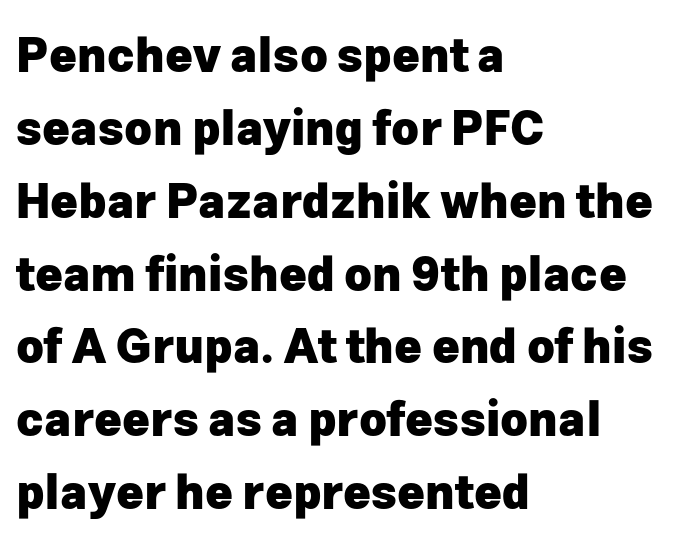
Q: Is the text bold? A: Yes.
Q: Is the text italic (slanted)? A: No, it is upright.
Q: Is the typeface a serif or a sans-serif typeface? A: Sans-serif.
Q: Is the text underlined? A: No.
Q: How is the paragraph aligned? A: Left-aligned.
Q: Is the spacing between letters normal or unusually wide? A: Normal.
Q: Is the spacing between lines tight, normal or loose? A: Normal.
Q: Width (condensed, normal, or wide)? A: Normal.
Q: Stroke contrast? A: Low.
Q: x-height? A: Medium.
Q: Monospaced? A: No.
